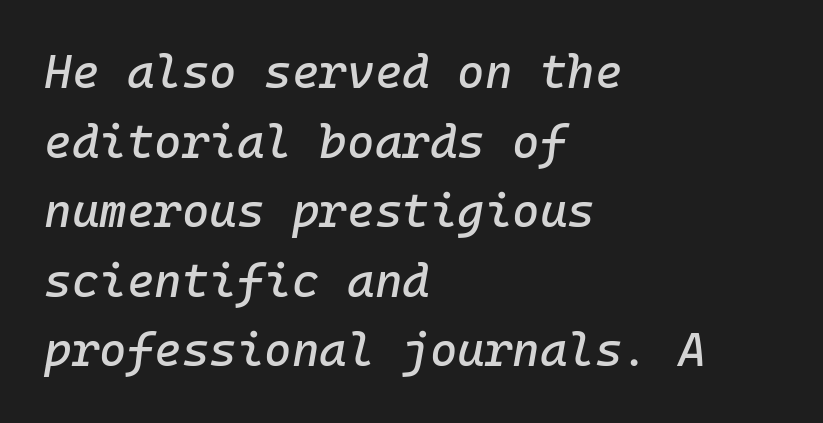
{"italic": "yes", "lean": "right", "slant_degrees": 10, "width": "normal", "stroke_contrast": "low", "x_height": "medium", "monospaced": "yes", "underline": "no", "align": "left", "line_spacing": "normal", "line_spacing_ratio": 1.48, "letter_spacing": "normal", "letter_spacing_em": 0.0, "glyph_px": 47}
